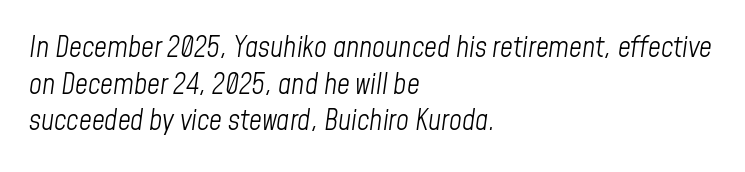
Q: Is the text bold? A: No.
Q: Is the text italic (slanted)? A: Yes, it leans right by about 8 degrees.
Q: Is the text underlined? A: No.
Q: How is the paragraph aligned? A: Left-aligned.
Q: Is the spacing between letters normal or unusually wide? A: Normal.
Q: Is the spacing between lines tight, normal or loose? A: Normal.
Q: Width (condensed, normal, or wide)? A: Condensed.
Q: Stroke contrast? A: Low.
Q: x-height? A: Medium.
Q: Monospaced? A: No.
